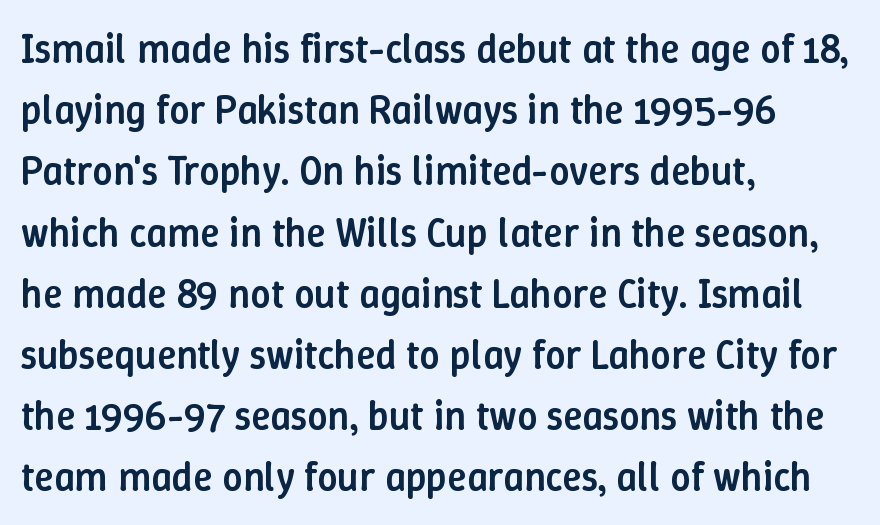
Q: Is the text bold? A: Semi-bold.
Q: Is the text italic (slanted)? A: No, it is upright.
Q: Is the text underlined? A: No.
Q: How is the paragraph aligned? A: Left-aligned.
Q: Is the spacing between letters normal or unusually wide? A: Normal.
Q: Is the spacing between lines tight, normal or loose? A: Normal.
Q: Width (condensed, normal, or wide)? A: Normal.
Q: Stroke contrast? A: Low.
Q: x-height? A: Medium.
Q: Monospaced? A: No.
